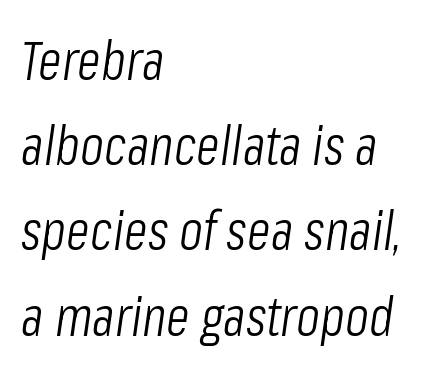
The image shows 55 px light, condensed type, italic (leaning right); set left-aligned, normal line spacing (1.55x), normal letter spacing, not underlined; low stroke contrast and a medium x-height.
